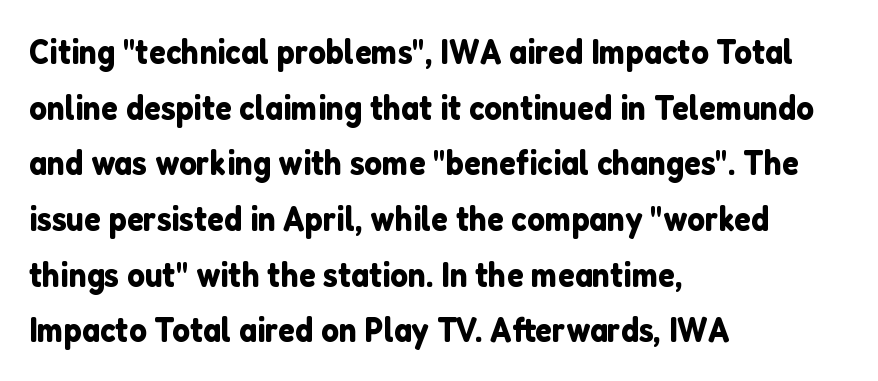
The image shows 35 px sans-serif type, upright; set left-aligned, normal line spacing (1.59x), normal letter spacing, not underlined; low stroke contrast and a medium x-height.
